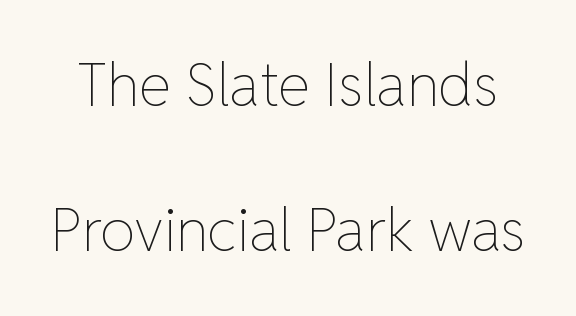
Q: Is the text bold? A: No.
Q: Is the text italic (slanted)? A: No, it is upright.
Q: Is the text underlined? A: No.
Q: Is the spacing between letters normal or unusually wide? A: Normal.
Q: Is the spacing between lines tight, normal or loose? A: Loose.
Q: Width (condensed, normal, or wide)? A: Normal.
Q: Stroke contrast? A: Low.
Q: x-height? A: Medium.
Q: Monospaced? A: No.
